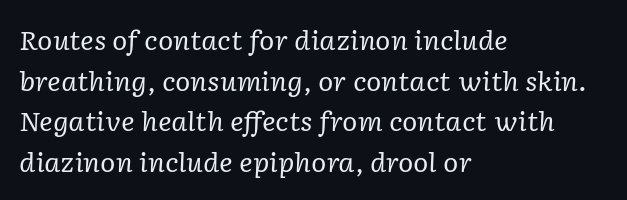
The horizontal fit of the characters is conventional and even. Vertically, the passage feels balanced, rows spaced as you'd expect. There's an unmistakable incline to the writing here. Lines of text with bare space underneath.
